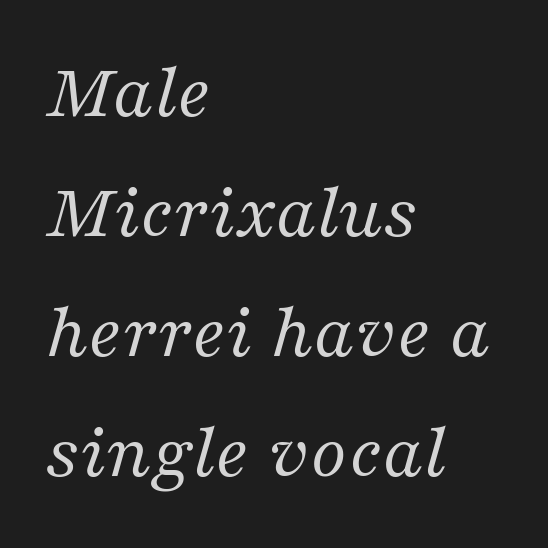
Q: Is the text bold? A: No.
Q: Is the text italic (slanted)? A: Yes, it leans right by about 16 degrees.
Q: Is the typeface a serif or a sans-serif typeface? A: Serif.
Q: Is the text underlined? A: No.
Q: How is the paragraph aligned? A: Left-aligned.
Q: Is the spacing between letters normal or unusually wide? A: Normal.
Q: Is the spacing between lines tight, normal or loose? A: Normal.
Q: Width (condensed, normal, or wide)? A: Normal.
Q: Stroke contrast? A: Medium.
Q: x-height? A: Medium.
Q: Monospaced? A: No.
